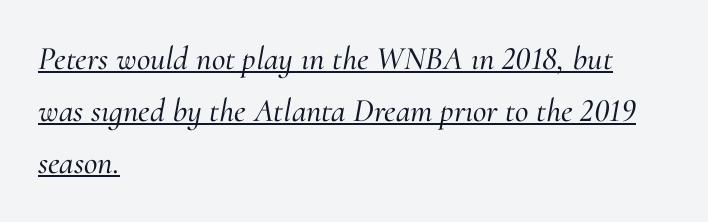
Every word sits above its own underline. The passage shown is typeset with a serif family. Horizontally, the lines are justified to the leading edge only. Note the varied advance widths — an 'i' is clearly narrower than an 'm'. The lettering tilts uniformly, giving the passage an italic look.
